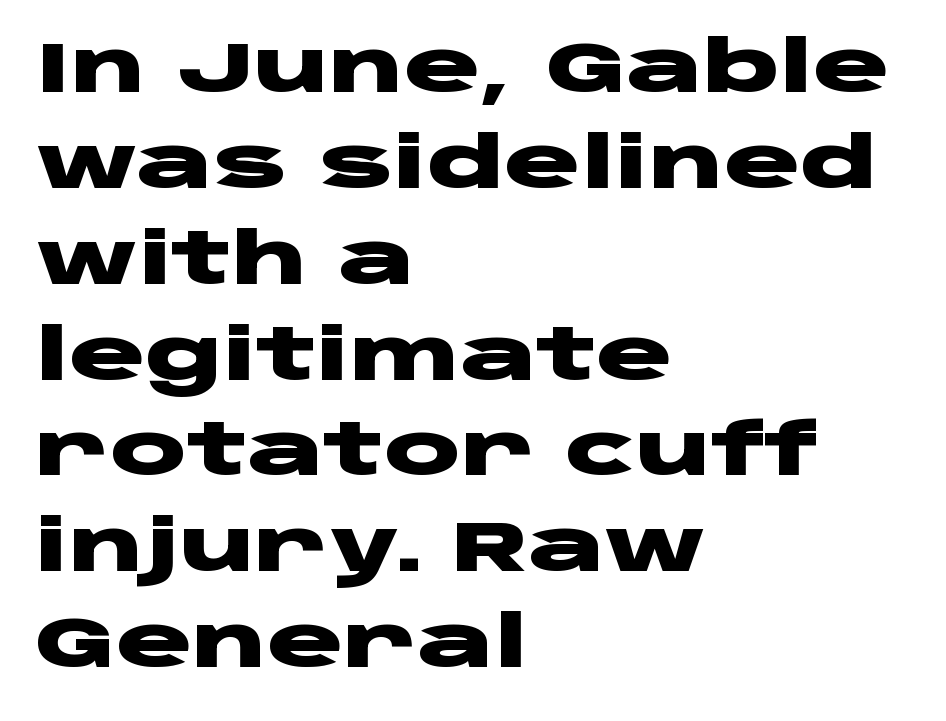
Q: Is the text bold? A: Yes.
Q: Is the text italic (slanted)? A: No, it is upright.
Q: Is the typeface a serif or a sans-serif typeface? A: Sans-serif.
Q: Is the text underlined? A: No.
Q: How is the paragraph aligned? A: Left-aligned.
Q: Is the spacing between letters normal or unusually wide? A: Normal.
Q: Is the spacing between lines tight, normal or loose? A: Normal.
Q: Width (condensed, normal, or wide)? A: Wide.
Q: Stroke contrast? A: Low.
Q: x-height? A: Large.
Q: Monospaced? A: No.
